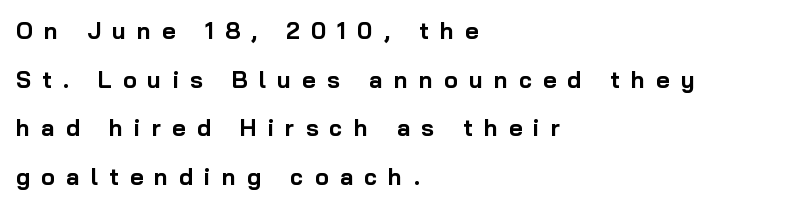
Students, this is bold: see how much ink each stroke carries. The axis of the letterforms is exactly vertical. Line starts are locked; line ends wander. Anything drawn beneath the words? Only blank space. Leading is clearly above the norm, producing a sparse column.
